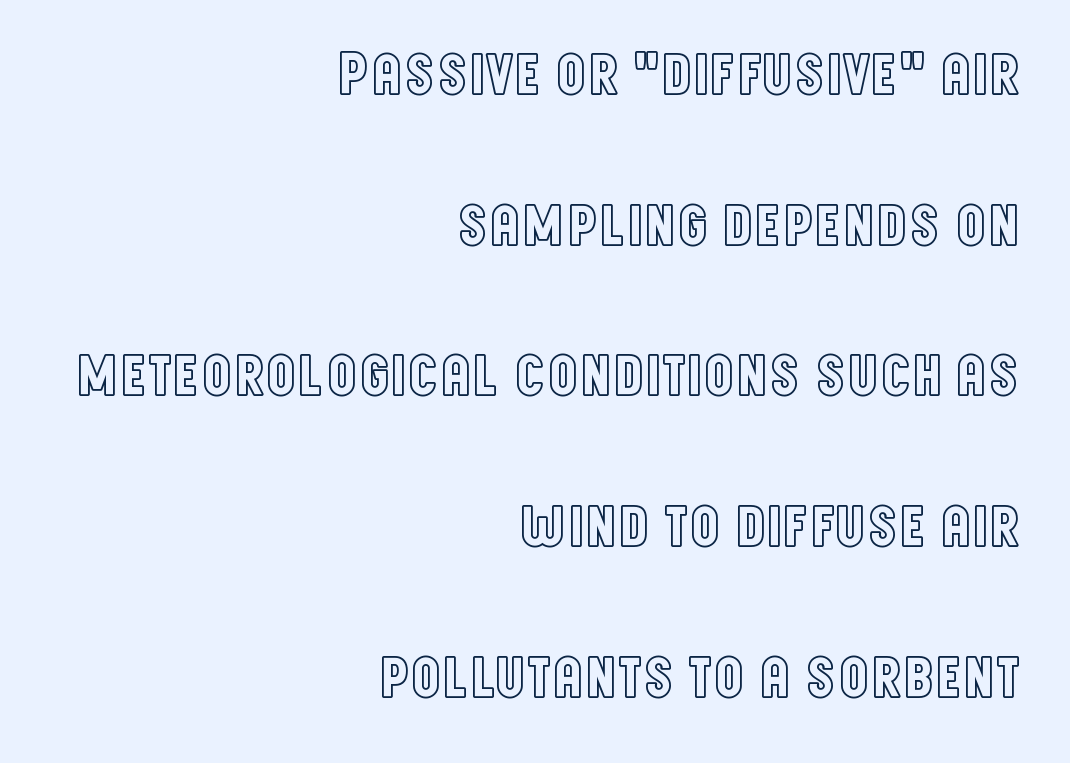
Each line ends at the same right margin while the left side varies. Does the leading feel generous? Absolutely, it's lavish. How are the letters spaced? Ordinarily, with no added tracking. Is this a fixed-width face? No — the glyphs have proportional, varying widths. Characters remain perfectly vertical along every line. Each row of text sits above clean, open space.
